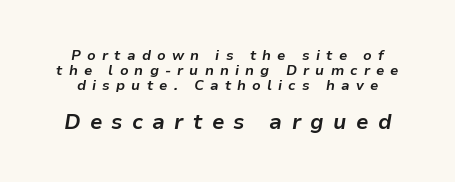
{"italic": "yes", "lean": "right", "slant_degrees": 9, "bold": "yes", "underline": "no", "line_spacing": "tight", "line_spacing_ratio": 1.07, "letter_spacing": "wide", "letter_spacing_em": 0.44, "larger_block": "second", "size_ratio": 1.5, "glyph_px": 21}
